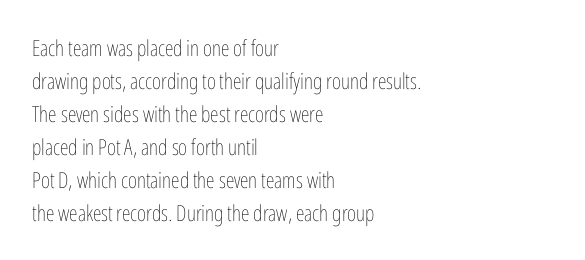
Q: Is the text bold? A: No.
Q: Is the text italic (slanted)? A: No, it is upright.
Q: Is the text underlined? A: No.
Q: How is the paragraph aligned? A: Left-aligned.
Q: Is the spacing between letters normal or unusually wide? A: Normal.
Q: Is the spacing between lines tight, normal or loose? A: Normal.
